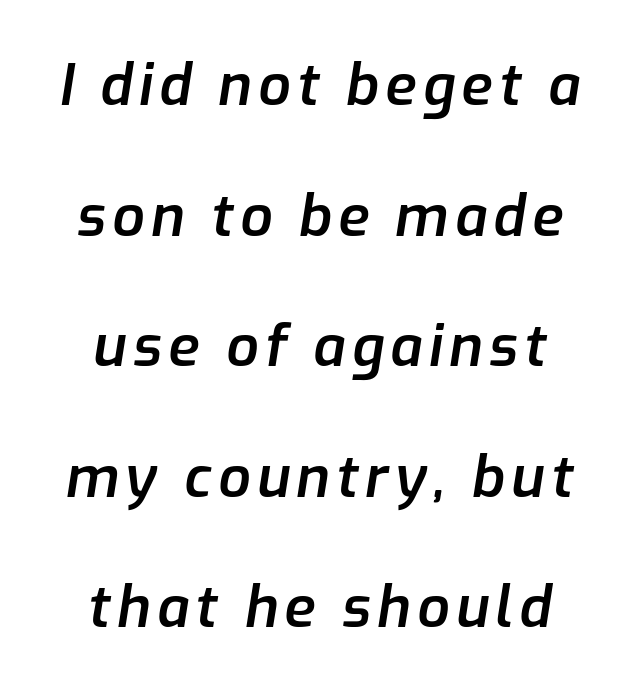
{"italic": "yes", "lean": "right", "slant_degrees": 9, "bold": "semi", "weight": "semibold", "width": "normal", "stroke_contrast": "low", "x_height": "medium", "monospaced": "no", "underline": "no", "line_spacing": "loose", "line_spacing_ratio": 2.29, "glyph_px": 57}
